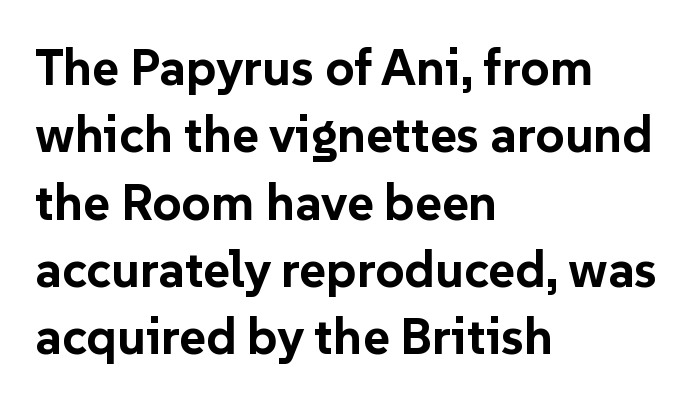
The zone under the glyphs is completely vacant. Vertical spacing — default. Think of a printed novel: that variable character pitch is what you see here. The passage is arranged the way most books set body copy — flush left. Classification — sans serif.
